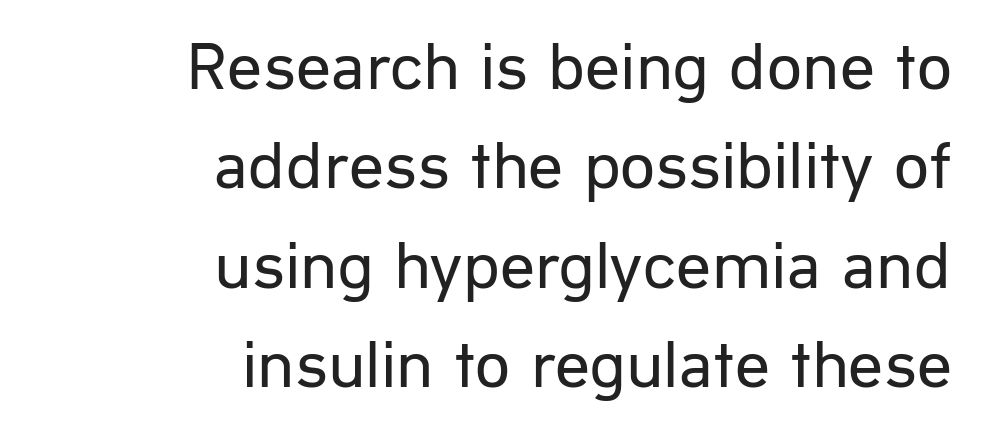
The face used here is proportionally spaced, like ordinary book or web type. The passage shown is not bold in any degree. This sample uses an upright cut, with every glyph sitting square on the baseline. Only glyphs here, with clear space below each row.
